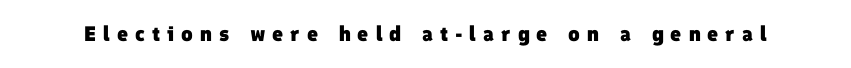
The image shows 21 px bold type; set unusually wide letter spacing (+0.33 em), not underlined.
